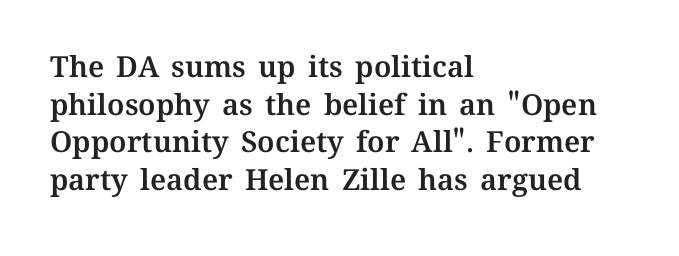
Q: Is the text italic (slanted)? A: No, it is upright.
Q: Is the text underlined? A: No.
Q: How is the paragraph aligned? A: Left-aligned.
Q: Is the spacing between letters normal or unusually wide? A: Normal.
Q: Is the spacing between lines tight, normal or loose? A: Normal.
Q: Width (condensed, normal, or wide)? A: Normal.
Q: Stroke contrast? A: Medium.
Q: x-height? A: Medium.
Q: Monospaced? A: No.
